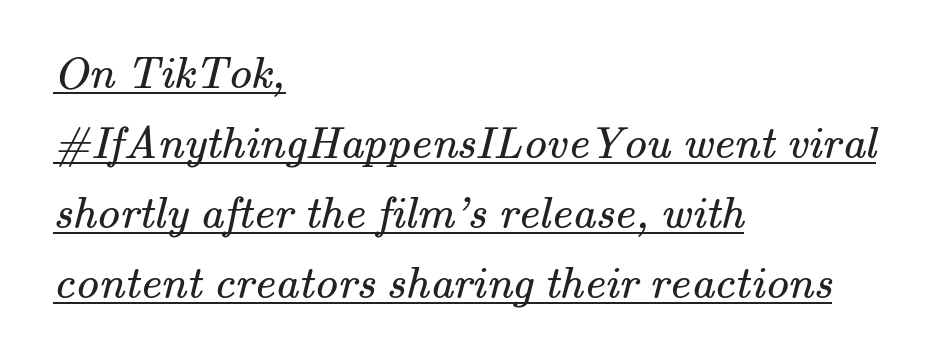
{"serif": "yes", "bold": "no", "weight": "regular", "width": "normal", "stroke_contrast": "medium", "x_height": "small", "monospaced": "no", "underline": "yes", "align": "left", "line_spacing": "normal", "line_spacing_ratio": 1.52, "letter_spacing": "normal", "letter_spacing_em": 0.0, "glyph_px": 46}
